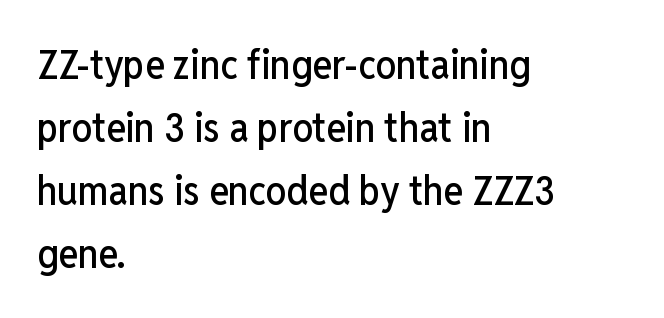
Q: Is the text italic (slanted)? A: No, it is upright.
Q: Is the typeface a serif or a sans-serif typeface? A: Sans-serif.
Q: Is the text underlined? A: No.
Q: How is the paragraph aligned? A: Left-aligned.
Q: Is the spacing between letters normal or unusually wide? A: Normal.
Q: Is the spacing between lines tight, normal or loose? A: Normal.
Q: Width (condensed, normal, or wide)? A: Condensed.
Q: Stroke contrast? A: Low.
Q: x-height? A: Medium.
Q: Monospaced? A: No.
